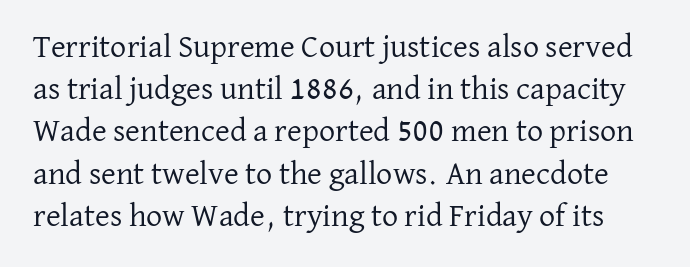
{"serif": "yes", "italic": "no", "bold": "no", "weight": "regular", "width": "normal", "stroke_contrast": "low", "x_height": "medium", "monospaced": "no", "underline": "no", "line_spacing": "normal", "line_spacing_ratio": 1.32, "letter_spacing": "normal", "letter_spacing_em": 0.0, "glyph_px": 32}
